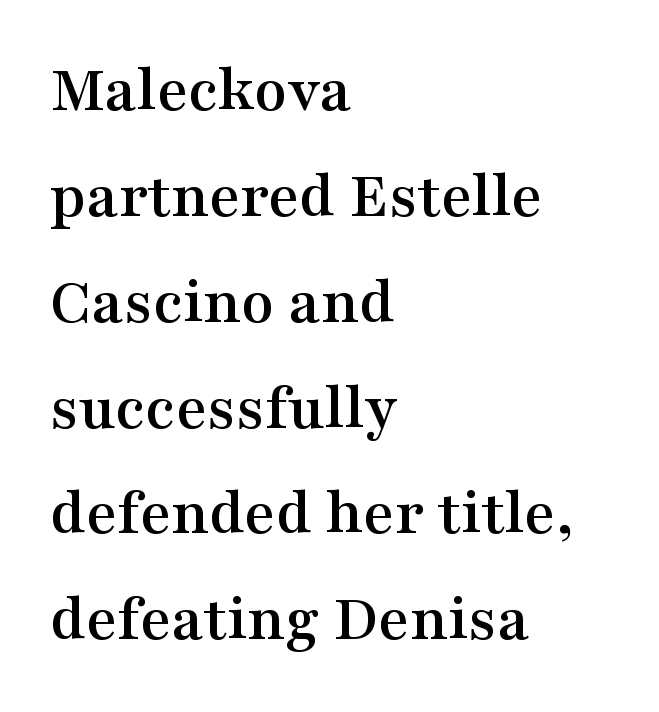
{"serif": "yes", "italic": "no", "width": "wide", "stroke_contrast": "medium", "x_height": "medium", "monospaced": "no", "underline": "no", "align": "left", "line_spacing": "normal", "line_spacing_ratio": 1.58, "letter_spacing": "normal", "letter_spacing_em": 0.0, "glyph_px": 67}
